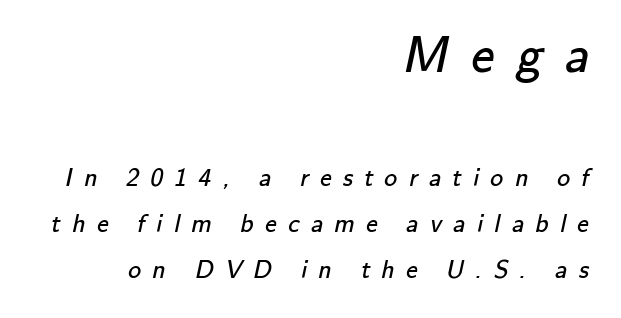
A student would call this right alignment; a typographer would say flush right, rag left. Size contrast runs from large at the top to small at the bottom. Vertical stems look standard width or narrower in stroke. Rule under the text: the space is simply empty. Each word looks stretched out because of the extra space between its letters.
